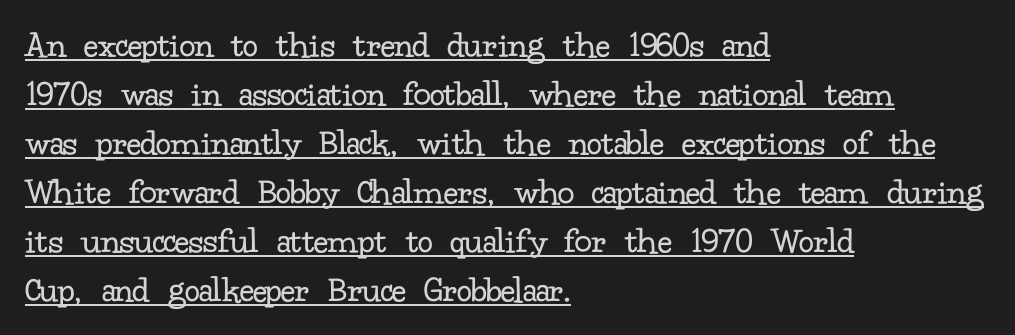
The image shows 38 px regular-weight serif type, upright; set left-aligned, normal line spacing (1.29x), normal letter spacing, underlined; low stroke contrast and a small x-height.
